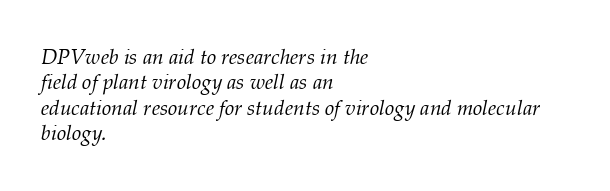
The image shows 21 px text type, italic (leaning right); set left-aligned, line spacing 1.21x, normal letter spacing, not underlined.
